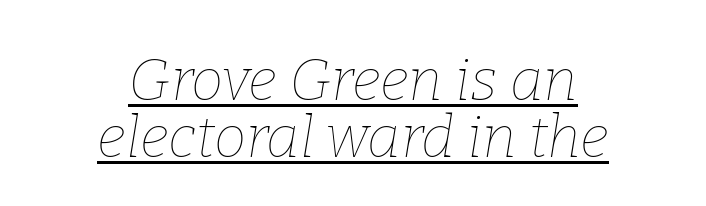
{"italic": "yes", "lean": "right", "slant_degrees": 9, "bold": "no", "weight": "thin", "width": "normal", "stroke_contrast": "low", "x_height": "medium", "monospaced": "no", "underline": "yes", "align": "center", "line_spacing": "tight", "line_spacing_ratio": 0.98, "letter_spacing": "normal", "letter_spacing_em": 0.0, "glyph_px": 58}
